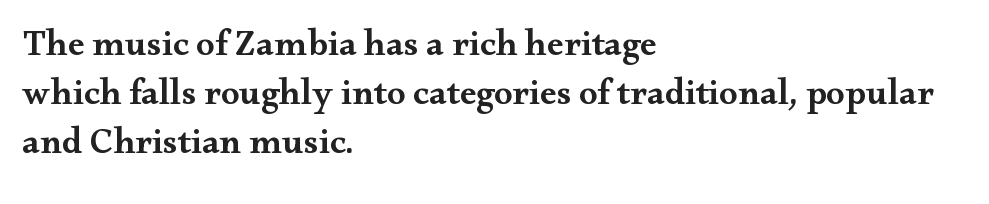
{"serif": "yes", "italic": "no", "bold": "semi", "weight": "semibold", "width": "wide", "stroke_contrast": "medium", "x_height": "small", "monospaced": "no", "underline": "no", "align": "left", "line_spacing": "normal", "line_spacing_ratio": 1.33, "letter_spacing": "normal", "letter_spacing_em": 0.0, "glyph_px": 37}
